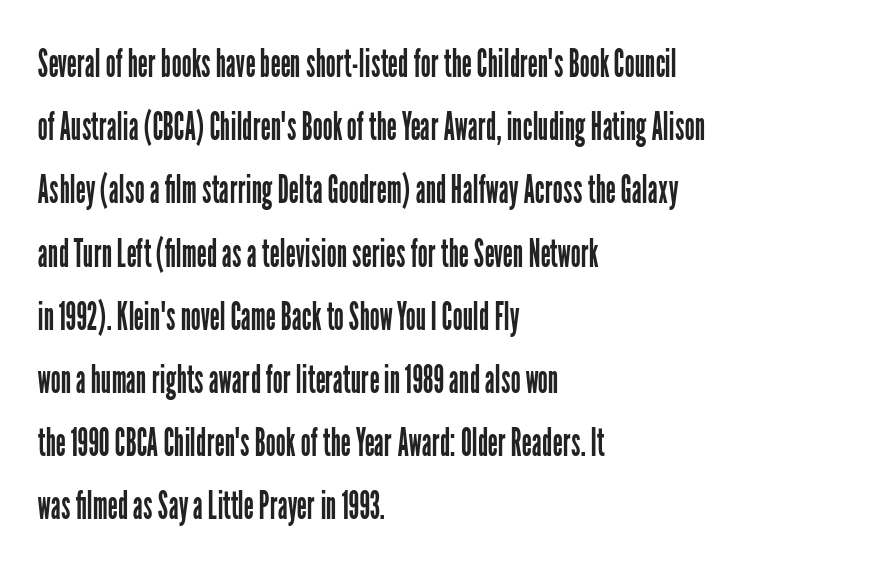
{"serif": "no", "italic": "no", "bold": "no", "weight": "regular", "width": "condensed", "stroke_contrast": "low", "x_height": "medium", "monospaced": "no", "underline": "no", "align": "left", "line_spacing": "normal", "line_spacing_ratio": 1.58, "letter_spacing": "normal", "letter_spacing_em": 0.0, "glyph_px": 40}
